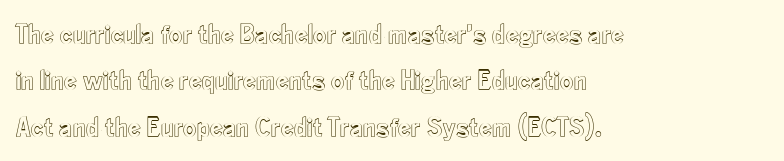
The image shows 29 px condensed type, upright; set left-aligned, normal line spacing (1.6x), normal letter spacing, not underlined; a small x-height.
